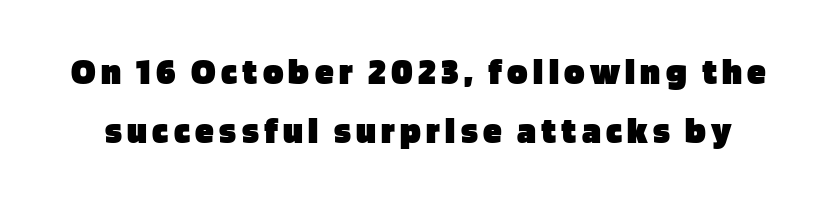
Q: Is the text bold? A: Yes.
Q: Is the text italic (slanted)? A: No, it is upright.
Q: Is the typeface a serif or a sans-serif typeface? A: Sans-serif.
Q: Is the text underlined? A: No.
Q: Is the spacing between lines tight, normal or loose? A: Normal.
Q: Width (condensed, normal, or wide)? A: Normal.
Q: Stroke contrast? A: Low.
Q: x-height? A: Large.
Q: Monospaced? A: No.
